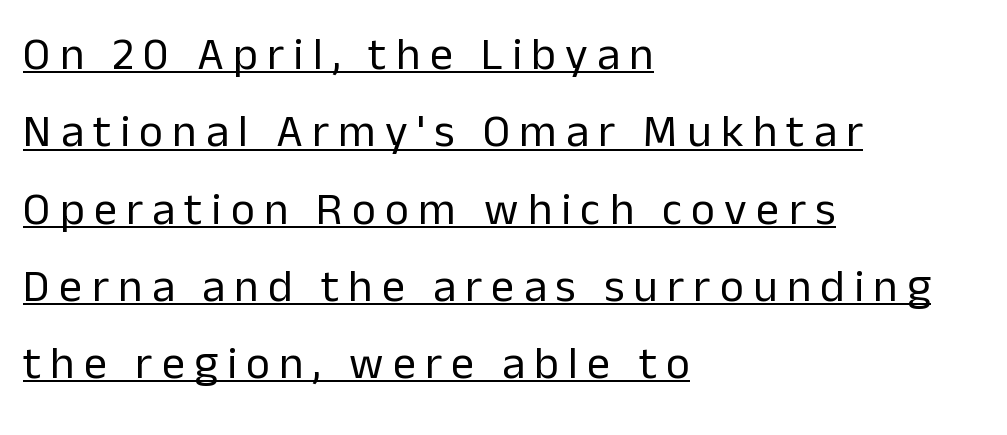
Q: Is the text bold? A: No.
Q: Is the text italic (slanted)? A: No, it is upright.
Q: Is the typeface a serif or a sans-serif typeface? A: Sans-serif.
Q: Is the text underlined? A: Yes.
Q: How is the paragraph aligned? A: Left-aligned.
Q: Is the spacing between letters normal or unusually wide? A: Unusually wide.
Q: Is the spacing between lines tight, normal or loose? A: Normal.
Q: Width (condensed, normal, or wide)? A: Normal.
Q: Stroke contrast? A: Low.
Q: x-height? A: Medium.
Q: Monospaced? A: No.
